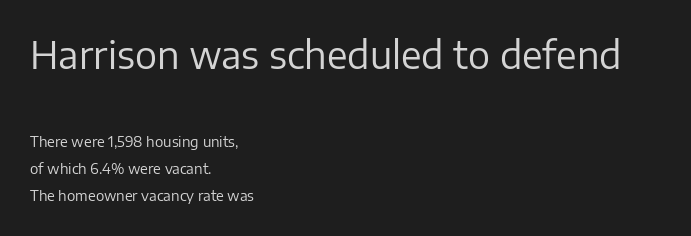
The image shows 37 px regular-weight sans-serif type, upright; set left-aligned, loose line spacing (1.95x), normal letter spacing, not underlined; the first (top) block is 2.64x larger; low stroke contrast and a medium x-height.
